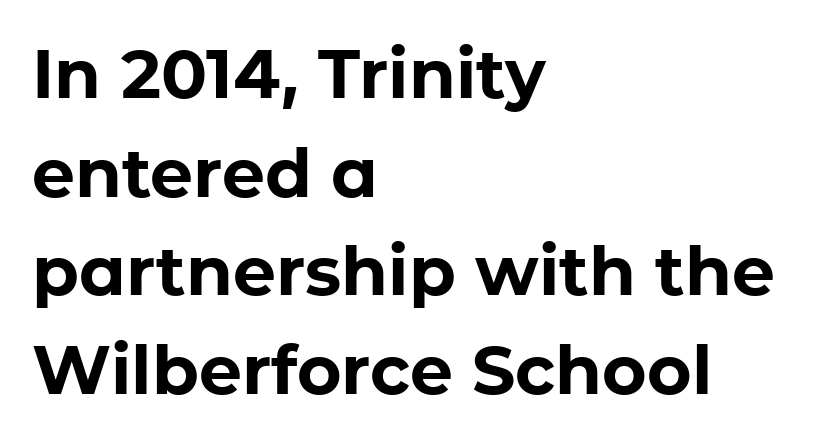
Q: Is the text bold? A: Yes.
Q: Is the text italic (slanted)? A: No, it is upright.
Q: Is the typeface a serif or a sans-serif typeface? A: Sans-serif.
Q: Is the text underlined? A: No.
Q: How is the paragraph aligned? A: Left-aligned.
Q: Is the spacing between letters normal or unusually wide? A: Normal.
Q: Is the spacing between lines tight, normal or loose? A: Normal.
Q: Width (condensed, normal, or wide)? A: Normal.
Q: Stroke contrast? A: Low.
Q: x-height? A: Medium.
Q: Monospaced? A: No.
